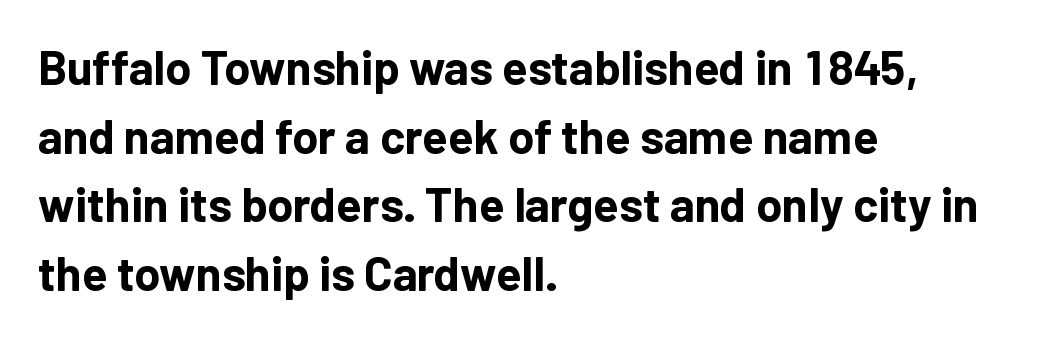
No word sits above an underline. If you drew a ruler down the left edge, every line would touch it. Compared with typical paragraphs, the rows here are spaced about the same. No feet cap the strokes, marking this as sans-serif type. You can tell it's not italic because the verticals are truly vertical.
